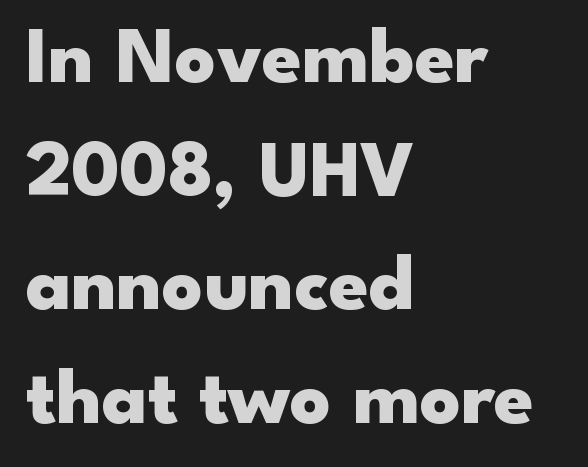
Q: Is the text bold? A: Yes.
Q: Is the text italic (slanted)? A: No, it is upright.
Q: Is the typeface a serif or a sans-serif typeface? A: Sans-serif.
Q: Is the text underlined? A: No.
Q: How is the paragraph aligned? A: Left-aligned.
Q: Is the spacing between letters normal or unusually wide? A: Normal.
Q: Is the spacing between lines tight, normal or loose? A: Normal.
Q: Width (condensed, normal, or wide)? A: Wide.
Q: Stroke contrast? A: Low.
Q: x-height? A: Small.
Q: Monospaced? A: No.
